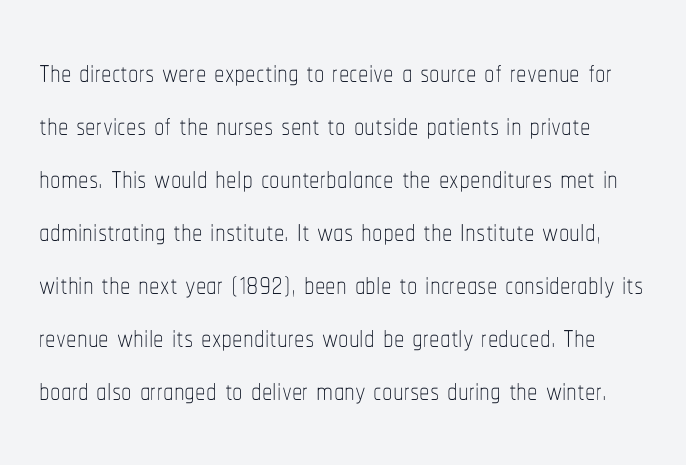
The image shows 42 px thin, condensed type, upright; set normal line spacing (1.26x), normal letter spacing, not underlined; low stroke contrast and a medium x-height.
